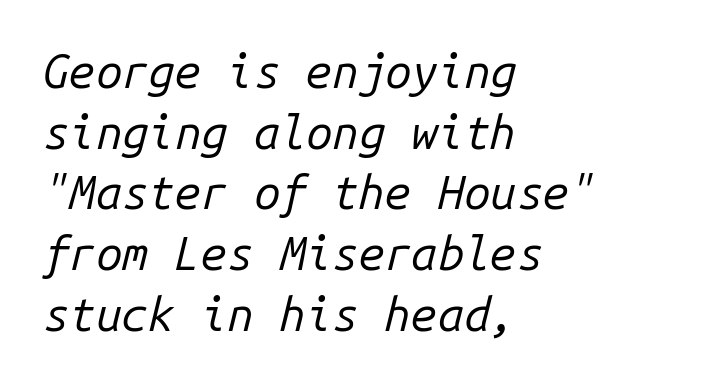
{"italic": "yes", "lean": "right", "slant_degrees": 14, "bold": "no", "weight": "regular", "width": "normal", "stroke_contrast": "low", "x_height": "medium", "monospaced": "yes", "underline": "no", "align": "left", "line_spacing": "normal", "line_spacing_ratio": 1.29, "letter_spacing": "normal", "letter_spacing_em": 0.0, "glyph_px": 47}
